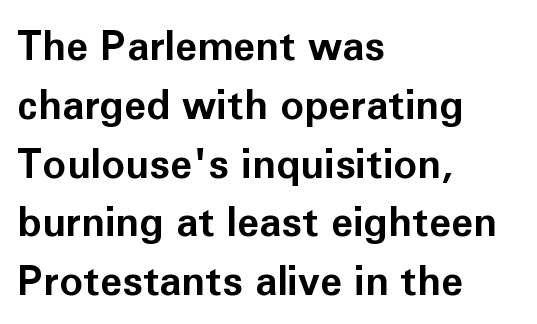
The face used here is proportionally spaced, like ordinary book or web type. The passage shown is emphatically bold. Decoration check: the copy has no underline. Stroke terminals: plain, sans-serif.
